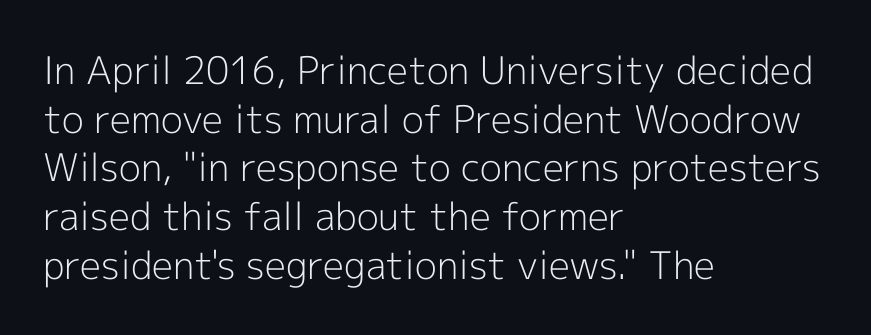
Proportional: the letters do not fall into vertical columns. In terms of letterspacing, this is plain default setting. This is roman type, the default non-slanted kind. This sample keeps an unexceptional amount of space between lines.
